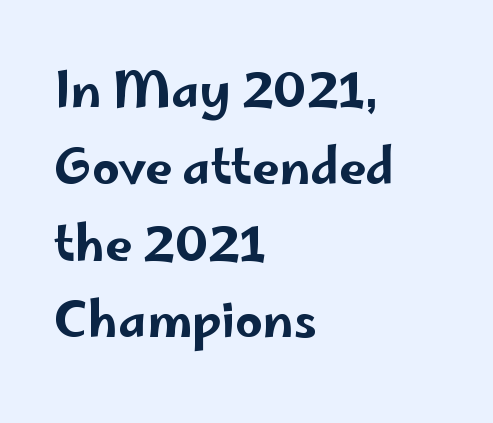
Q: Is the text italic (slanted)? A: No, it is upright.
Q: Is the typeface a serif or a sans-serif typeface? A: Sans-serif.
Q: Is the text underlined? A: No.
Q: How is the paragraph aligned? A: Left-aligned.
Q: Is the spacing between letters normal or unusually wide? A: Normal.
Q: Is the spacing between lines tight, normal or loose? A: Normal.
Q: Width (condensed, normal, or wide)? A: Wide.
Q: Stroke contrast? A: Low.
Q: x-height? A: Small.
Q: Monospaced? A: No.
